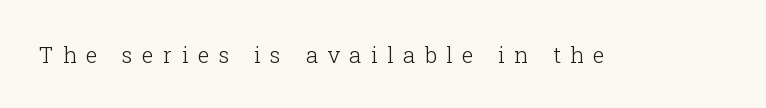
Tracking here is generous; glyphs stand well apart from one another. No chunkiness to these letters — they're not bold. Letters rest on an invisible, unmarked baseline. Characters remain perfectly vertical along every line.
